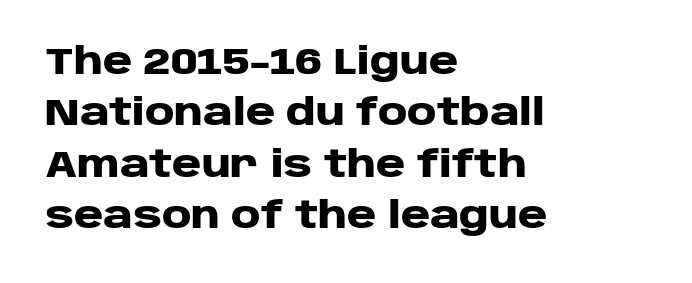
The image shows 36 px heavy, wide sans-serif type, upright; set left-aligned, normal line spacing (1.43x), normal letter spacing, not underlined; low stroke contrast and a large x-height.
